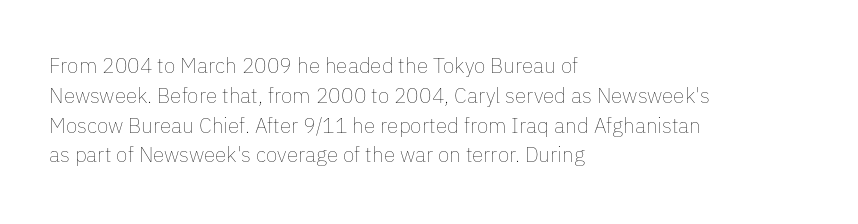
{"italic": "no", "bold": "no", "underline": "no", "align": "left", "line_spacing": "normal", "line_spacing_ratio": 1.42, "letter_spacing": "normal", "letter_spacing_em": 0.0, "glyph_px": 21}
